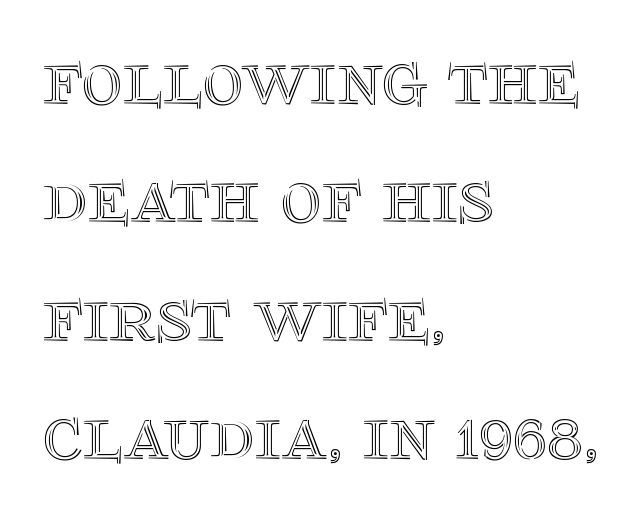
Q: Is the text italic (slanted)? A: No, it is upright.
Q: Is the text underlined? A: No.
Q: How is the paragraph aligned? A: Left-aligned.
Q: Is the spacing between letters normal or unusually wide? A: Normal.
Q: Is the spacing between lines tight, normal or loose? A: Normal.
Q: Width (condensed, normal, or wide)? A: Normal.
Q: x-height? A: Large.
Q: Monospaced? A: No.
